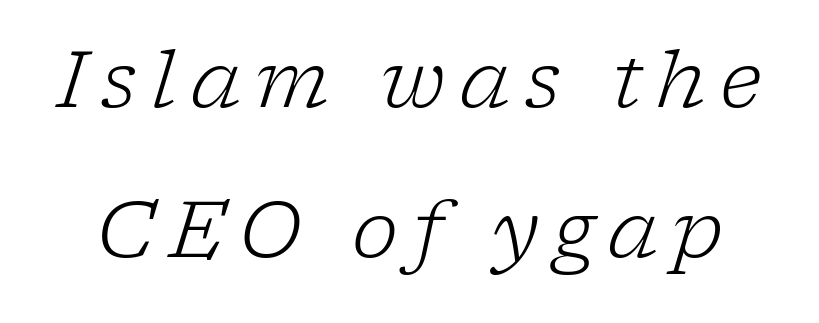
Q: Is the text bold? A: No.
Q: Is the text italic (slanted)? A: Yes, it leans right by about 17 degrees.
Q: Is the typeface a serif or a sans-serif typeface? A: Serif.
Q: Is the text underlined? A: No.
Q: Is the spacing between lines tight, normal or loose? A: Loose.
Q: Width (condensed, normal, or wide)? A: Normal.
Q: Stroke contrast? A: Low.
Q: x-height? A: Medium.
Q: Monospaced? A: No.
